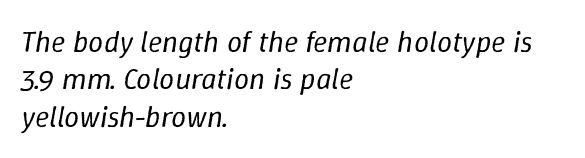
The image shows 30 px regular-weight type, italic (leaning right); set left-aligned, normal line spacing (1.25x), normal letter spacing, not underlined; low stroke contrast and a medium x-height.
